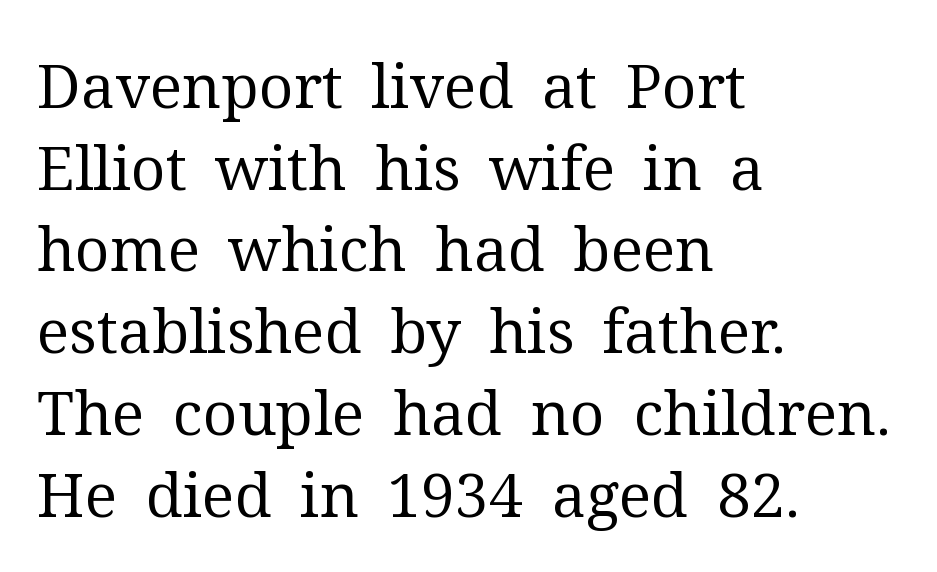
The image shows 61 px regular-weight serif type, upright; set left-aligned, normal line spacing (1.34x), normal letter spacing, not underlined; medium stroke contrast and a medium x-height.
